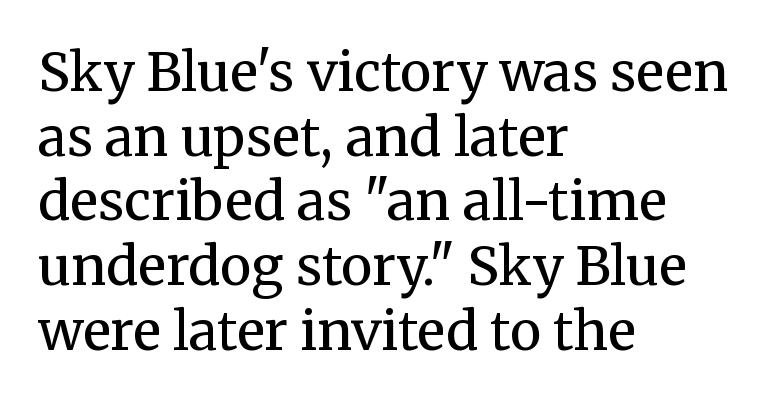
The image shows 53 px regular-weight serif type, upright; set left-aligned, line spacing 1.22x, normal letter spacing, not underlined; medium stroke contrast and a medium x-height.
